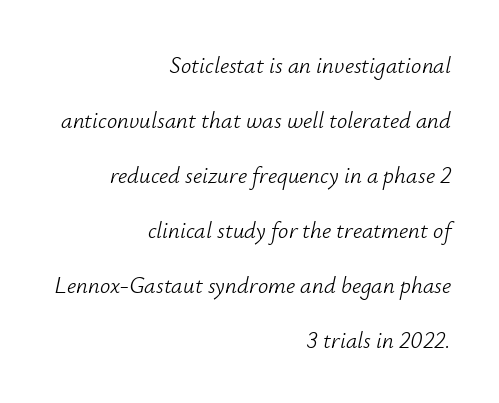
{"italic": "yes", "lean": "right", "slant_degrees": 12, "bold": "no", "underline": "no", "align": "right", "line_spacing": "loose", "line_spacing_ratio": 2.39, "letter_spacing": "normal", "letter_spacing_em": 0.0, "glyph_px": 23}
